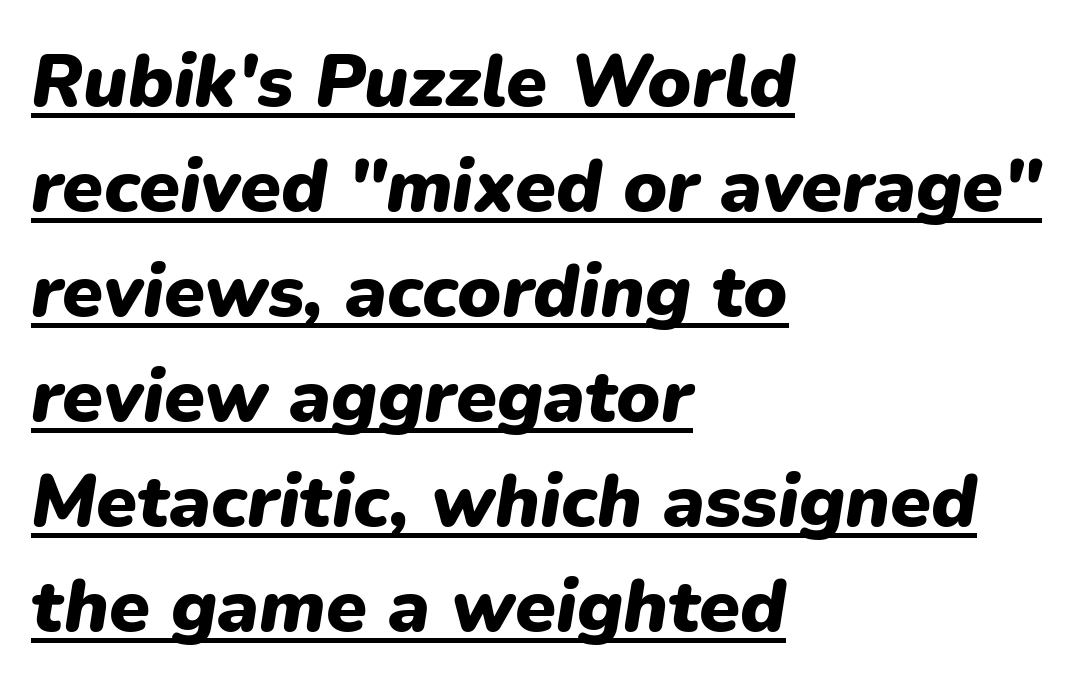
Q: Is the text bold? A: Yes.
Q: Is the text italic (slanted)? A: Yes, it leans right by about 9 degrees.
Q: Is the text underlined? A: Yes.
Q: How is the paragraph aligned? A: Left-aligned.
Q: Is the spacing between letters normal or unusually wide? A: Normal.
Q: Is the spacing between lines tight, normal or loose? A: Normal.
Q: Width (condensed, normal, or wide)? A: Normal.
Q: Stroke contrast? A: Low.
Q: x-height? A: Medium.
Q: Monospaced? A: No.
